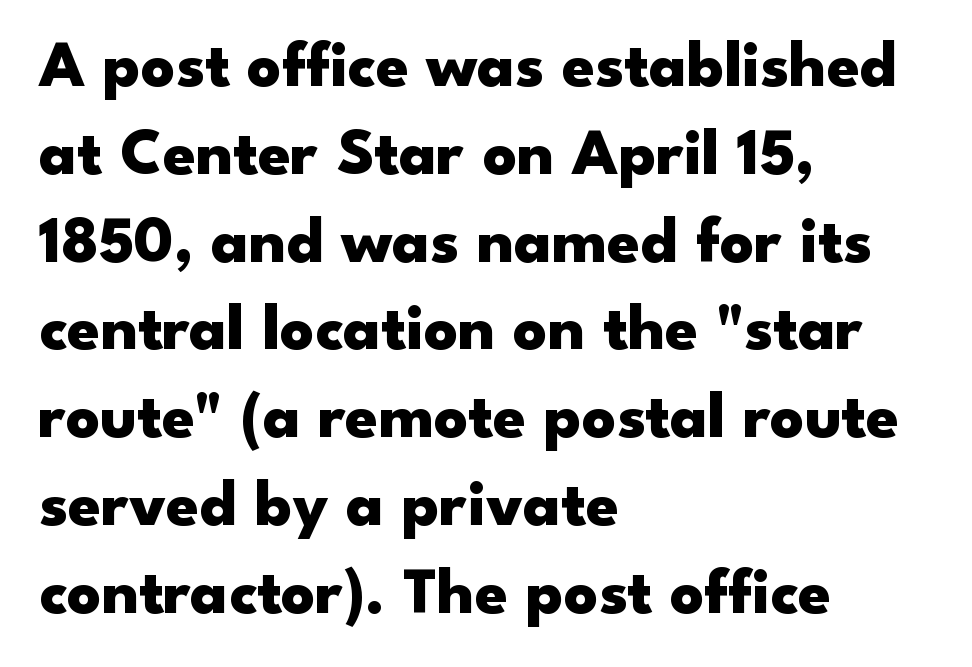
Q: Is the text bold? A: Yes.
Q: Is the text italic (slanted)? A: No, it is upright.
Q: Is the typeface a serif or a sans-serif typeface? A: Sans-serif.
Q: Is the text underlined? A: No.
Q: How is the paragraph aligned? A: Left-aligned.
Q: Is the spacing between letters normal or unusually wide? A: Normal.
Q: Is the spacing between lines tight, normal or loose? A: Normal.
Q: Width (condensed, normal, or wide)? A: Wide.
Q: Stroke contrast? A: Low.
Q: x-height? A: Small.
Q: Monospaced? A: No.
